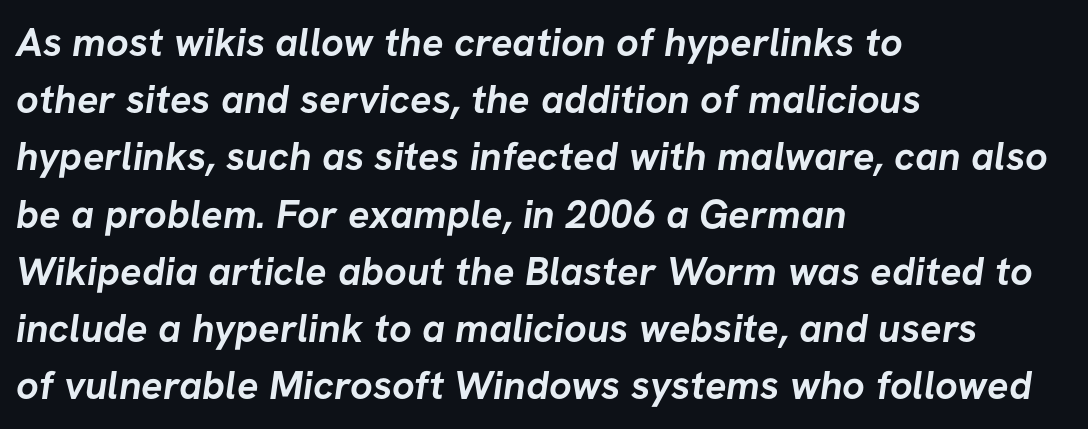
{"serif": "no", "bold": "yes", "weight": "semibold", "width": "normal", "stroke_contrast": "low", "x_height": "medium", "monospaced": "no", "underline": "no", "align": "left", "line_spacing": "normal", "line_spacing_ratio": 1.43, "letter_spacing": "normal", "letter_spacing_em": 0.0, "glyph_px": 40}
